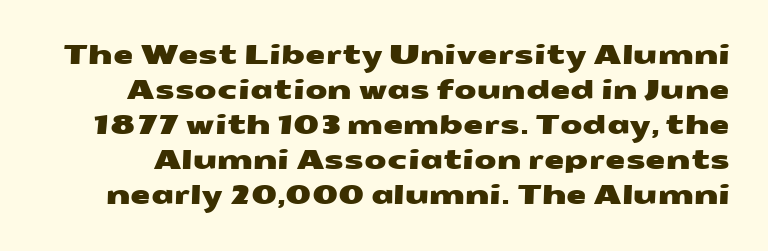
Rule under the text: the space is simply empty. Rows of type keep a routine distance in the vertical direction. Nobody touched the tracking dial on this one.
